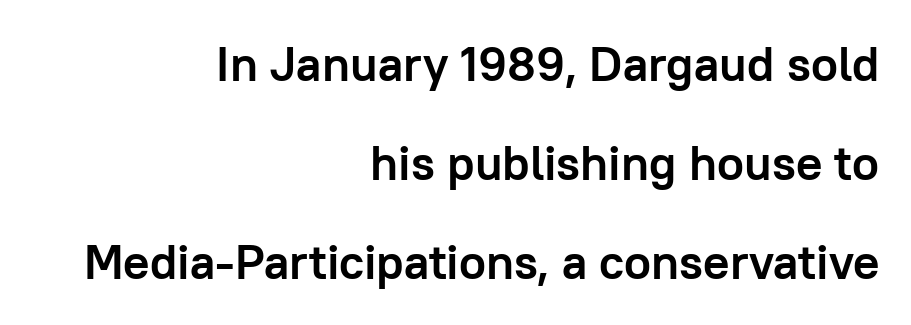
Alignment: flush right. Set as a true bold cut, around the 700 mark. Caption: standard tracking, unaltered. The foot of each line stays bare and open. These lines were composed using upright roman letters.
